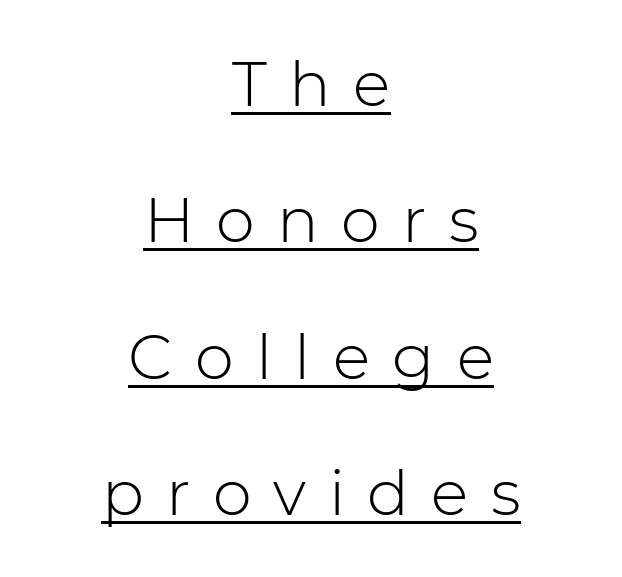
Q: Is the text bold? A: No.
Q: Is the text italic (slanted)? A: No, it is upright.
Q: Is the typeface a serif or a sans-serif typeface? A: Sans-serif.
Q: Is the text underlined? A: Yes.
Q: How is the paragraph aligned? A: Centered.
Q: Is the spacing between letters normal or unusually wide? A: Unusually wide.
Q: Is the spacing between lines tight, normal or loose? A: Loose.
Q: Width (condensed, normal, or wide)? A: Normal.
Q: Stroke contrast? A: Low.
Q: x-height? A: Medium.
Q: Monospaced? A: No.
